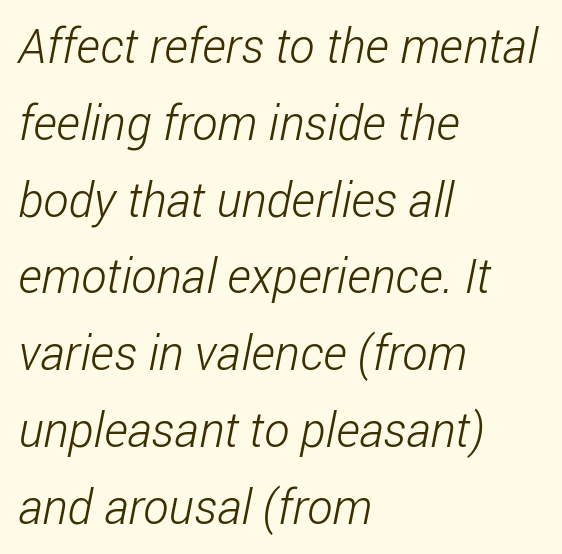
{"serif": "no", "bold": "no", "weight": "light", "width": "condensed", "stroke_contrast": "low", "x_height": "medium", "monospaced": "no", "underline": "no", "align": "left", "line_spacing": "normal", "line_spacing_ratio": 1.6, "letter_spacing": "normal", "letter_spacing_em": 0.0, "glyph_px": 48}
